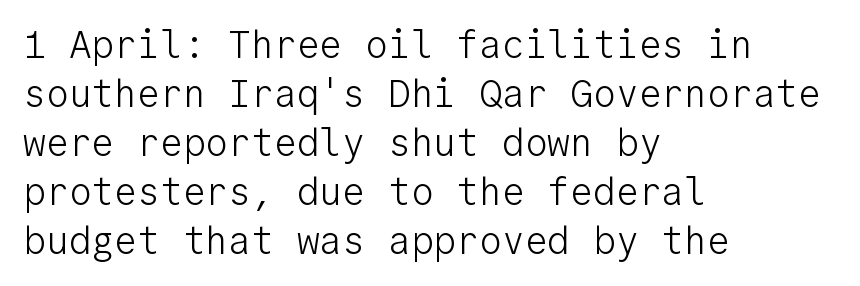
{"serif": "no", "italic": "no", "bold": "no", "weight": "light", "width": "normal", "stroke_contrast": "low", "x_height": "medium", "monospaced": "yes", "underline": "no", "align": "left", "line_spacing": "normal", "line_spacing_ratio": 1.29, "letter_spacing": "normal", "letter_spacing_em": 0.0, "glyph_px": 38}
